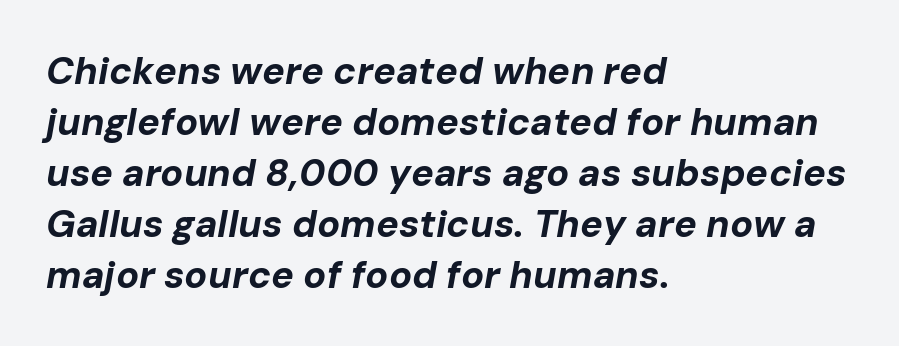
The image shows 38 px bold type, italic (leaning right); set left-aligned, normal line spacing (1.34x), normal letter spacing, not underlined; low stroke contrast and a medium x-height.
